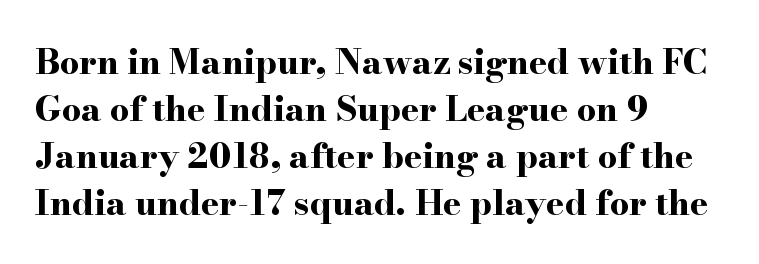
The image shows 34 px bold, wide serif type, upright; set left-aligned, normal line spacing (1.38x), normal letter spacing, not underlined; high stroke contrast and a small x-height.
